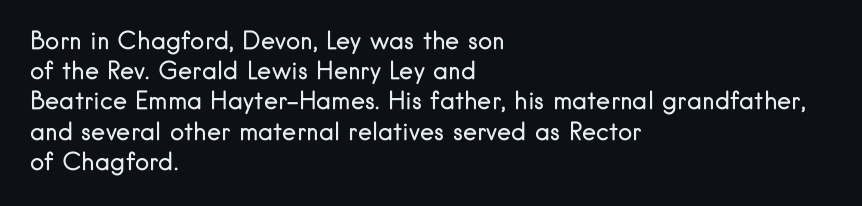
The weight would be labelled regular, book, light, or lighter still. Every stem runs plumb, perpendicular to the baseline. Descender tails drop into unmarked territory. One glance says typical: line gaps are just what's usual.
